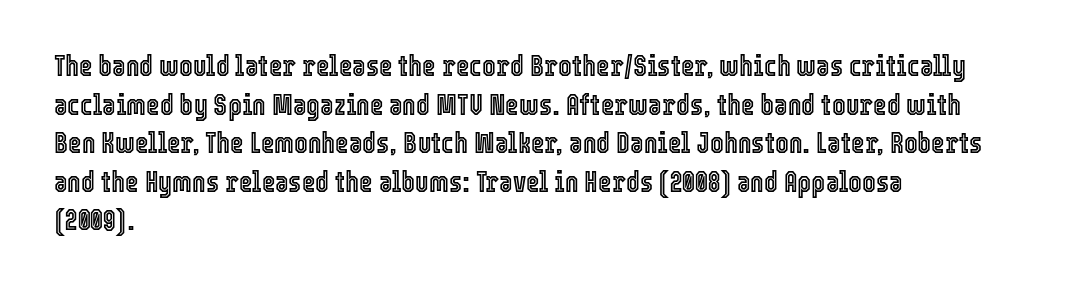
{"italic": "no", "width": "condensed", "x_height": "medium", "monospaced": "no", "underline": "no", "align": "left", "line_spacing": "normal", "line_spacing_ratio": 1.33, "letter_spacing": "normal", "letter_spacing_em": 0.0, "glyph_px": 29}
